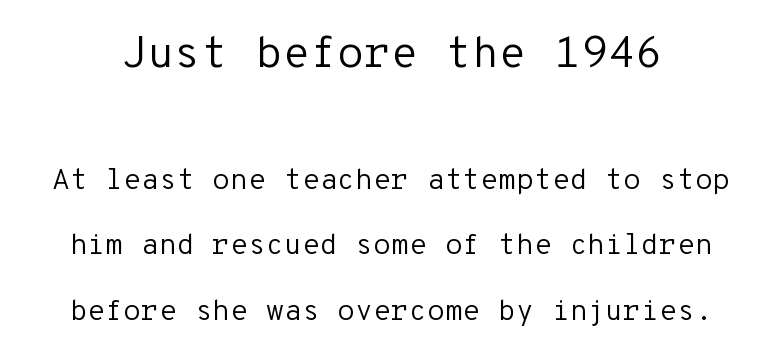
The image shows 44 px regular-weight sans-serif type, upright, monospaced; set loose line spacing (2.26x), normal letter spacing, not underlined; the first (top) block is 1.52x larger; low stroke contrast and a medium x-height.
